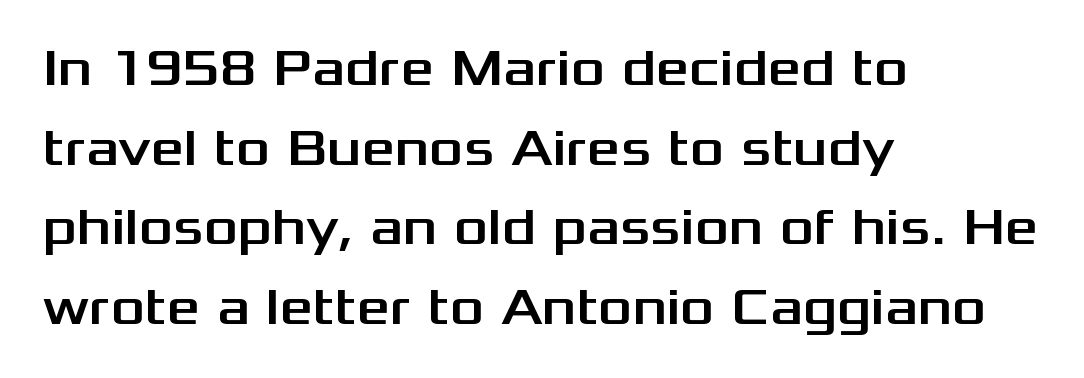
Q: Is the text italic (slanted)? A: No, it is upright.
Q: Is the typeface a serif or a sans-serif typeface? A: Sans-serif.
Q: Is the text underlined? A: No.
Q: How is the paragraph aligned? A: Left-aligned.
Q: Is the spacing between letters normal or unusually wide? A: Normal.
Q: Is the spacing between lines tight, normal or loose? A: Normal.
Q: Width (condensed, normal, or wide)? A: Wide.
Q: Stroke contrast? A: Medium.
Q: x-height? A: Medium.
Q: Monospaced? A: No.
